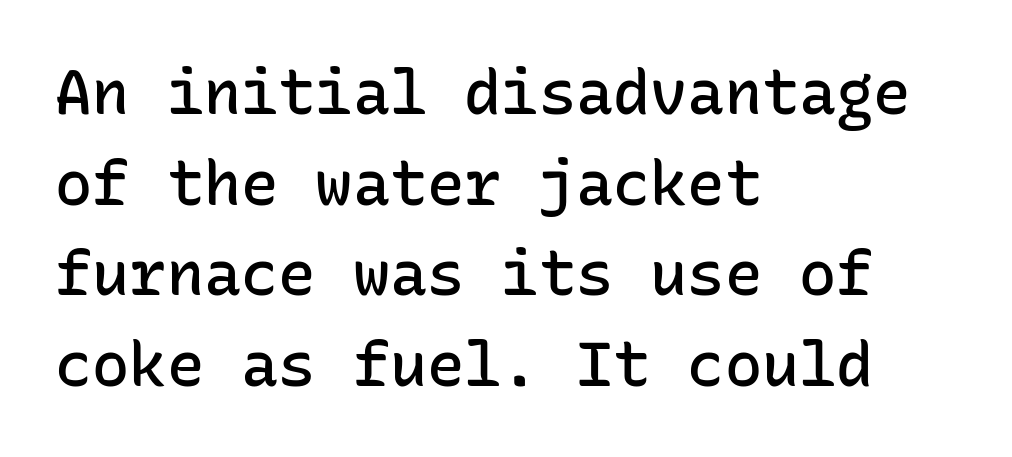
The image shows 62 px semibold sans-serif type, upright, monospaced; set left-aligned, normal line spacing (1.46x), normal letter spacing, not underlined; low stroke contrast and a medium x-height.
